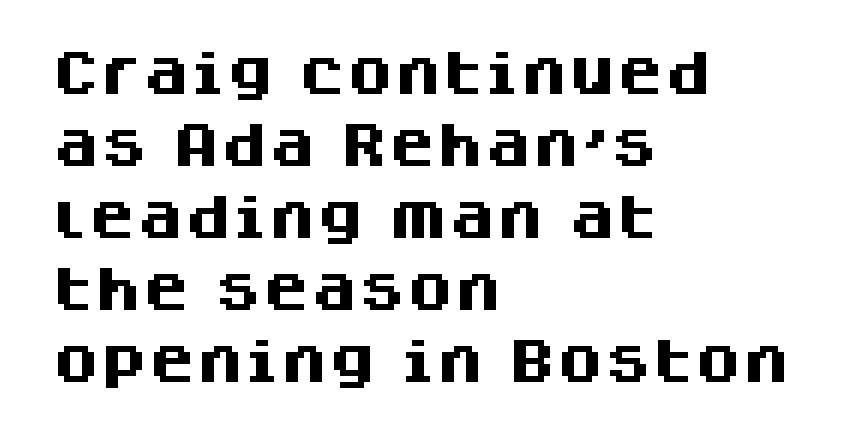
Q: Is the text bold? A: Yes.
Q: Is the text italic (slanted)? A: No, it is upright.
Q: Is the typeface a serif or a sans-serif typeface? A: Sans-serif.
Q: Is the text underlined? A: No.
Q: How is the paragraph aligned? A: Left-aligned.
Q: Is the spacing between letters normal or unusually wide? A: Normal.
Q: Is the spacing between lines tight, normal or loose? A: Normal.
Q: Width (condensed, normal, or wide)? A: Normal.
Q: Stroke contrast? A: Medium.
Q: x-height? A: Large.
Q: Monospaced? A: No.
